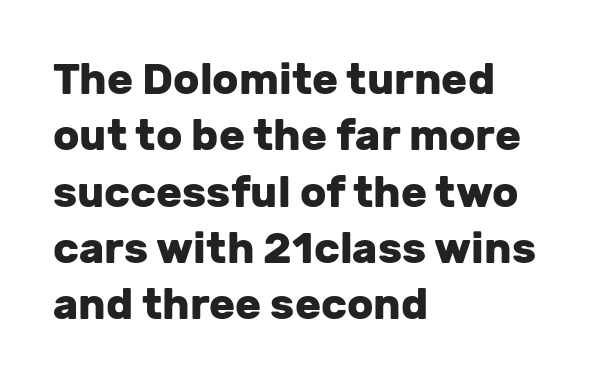
The rendering uses a bold face; every stroke is thick and dark. Ordinary non-slanted type is in use. The rows are spaced the way most documents space them. The passage shown is not underscored anywhere. The ragged edge is on the right, which tells us the setting is flush left.
